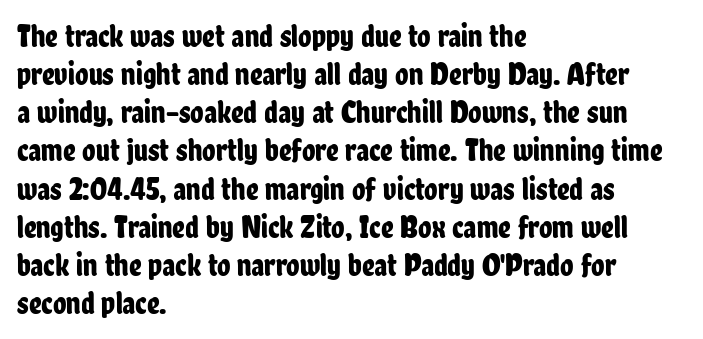
Type without underlining. The type is set solid horizontally, with unmodified tracking. You can tell from the bare stems that sans-serif type was used. Leftover space on each line is placed entirely after the last word. Every character sits straight up, as roman type does. Note the varied advance widths — an 'i' is clearly narrower than an 'm'.
